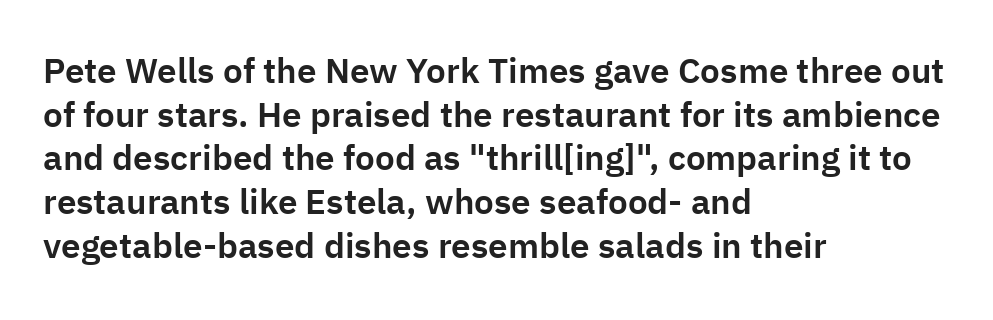
Where is the straight margin? On the left. The typeface chosen for these lines omits serifs. Underlining? Definitely not there. Each letter keeps its own natural width here, so spacing adapts to shape.
